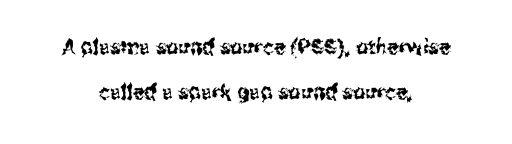
Q: Is the text italic (slanted)? A: No, it is upright.
Q: Is the text underlined? A: No.
Q: How is the paragraph aligned? A: Centered.
Q: Is the spacing between letters normal or unusually wide? A: Normal.
Q: Is the spacing between lines tight, normal or loose? A: Loose.
